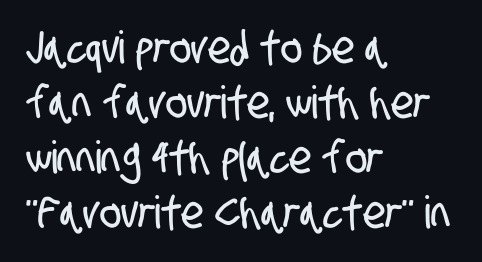
{"serif": "no", "width": "condensed", "stroke_contrast": "low", "x_height": "large", "monospaced": "no", "underline": "no", "align": "left", "line_spacing_ratio": 1.22, "letter_spacing": "normal", "letter_spacing_em": 0.0, "glyph_px": 45}
